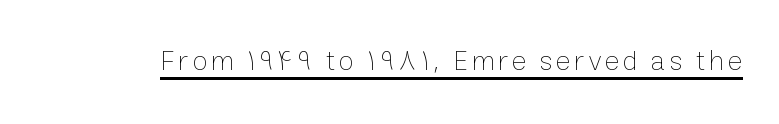
{"italic": "no", "bold": "no", "weight": "thin", "width": "normal", "stroke_contrast": "low", "x_height": "medium", "monospaced": "no", "underline": "yes", "glyph_px": 28}
